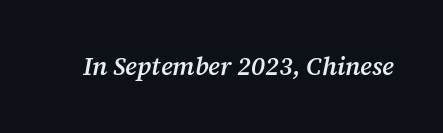
{"italic": "yes", "lean": "right", "slant_degrees": 12, "bold": "semi", "underline": "no", "letter_spacing": "normal", "letter_spacing_em": 0.0, "glyph_px": 25}
